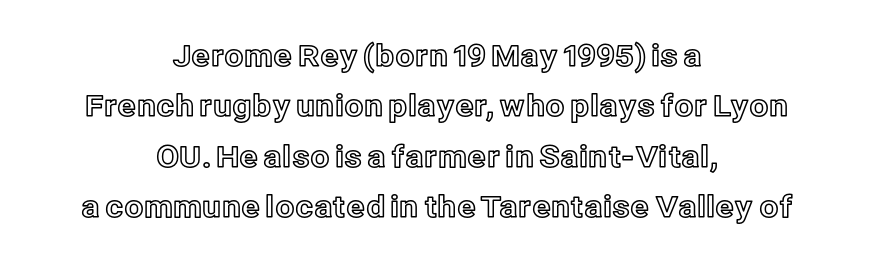
The image shows 30 px text type, upright; set centered, normal line spacing (1.68x), normal letter spacing, not underlined; a medium x-height.
